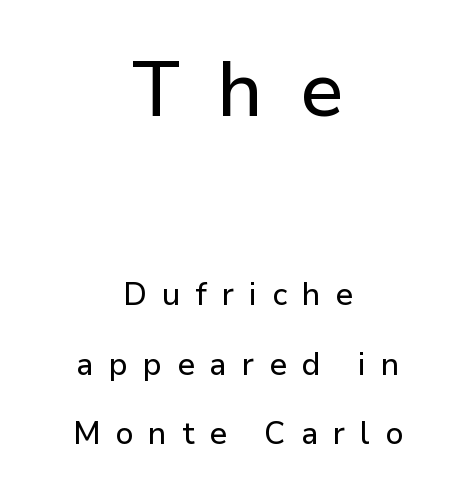
{"serif": "no", "italic": "no", "width": "normal", "stroke_contrast": "low", "x_height": "medium", "monospaced": "no", "underline": "no", "align": "center", "line_spacing": "loose", "line_spacing_ratio": 2.25, "letter_spacing": "wide", "letter_spacing_em": 0.48, "larger_block": "first", "size_ratio": 2.48, "glyph_px": 77}
